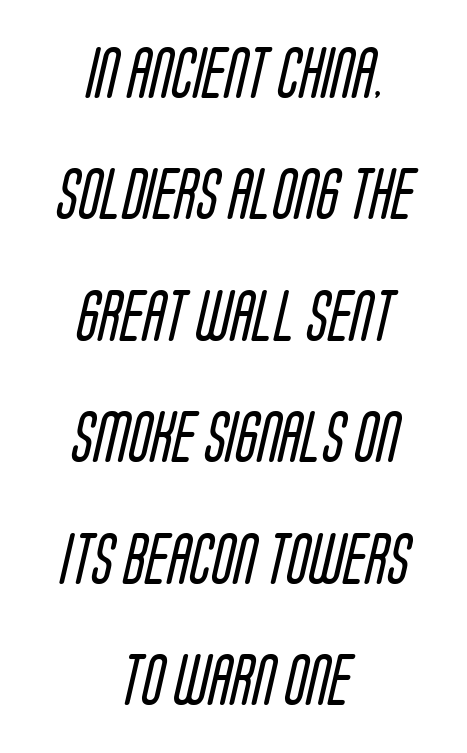
Q: Is the text bold? A: No.
Q: Is the typeface a serif or a sans-serif typeface? A: Sans-serif.
Q: Is the text underlined? A: No.
Q: How is the paragraph aligned? A: Centered.
Q: Is the spacing between letters normal or unusually wide? A: Normal.
Q: Is the spacing between lines tight, normal or loose? A: Loose.
Q: Width (condensed, normal, or wide)? A: Condensed.
Q: Stroke contrast? A: Low.
Q: x-height? A: Large.
Q: Monospaced? A: No.
